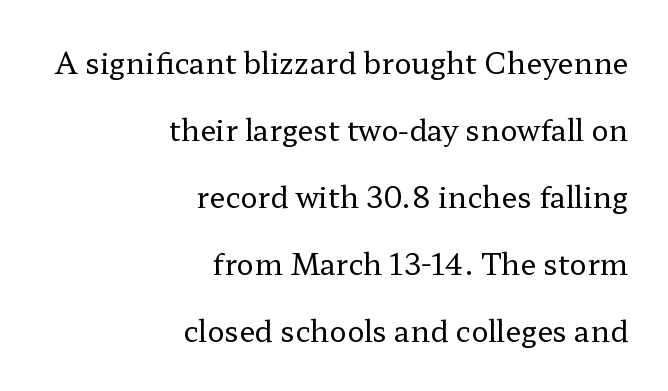
The font sits on the lighter half of the weight spectrum, regular included. Short and long lines alike share a common ending point at right. Nothing unusual about the tracking: characters are spaced as the font intends. Loosely led — the rows are spread out. Posture: straight, roman, zero tilt.
